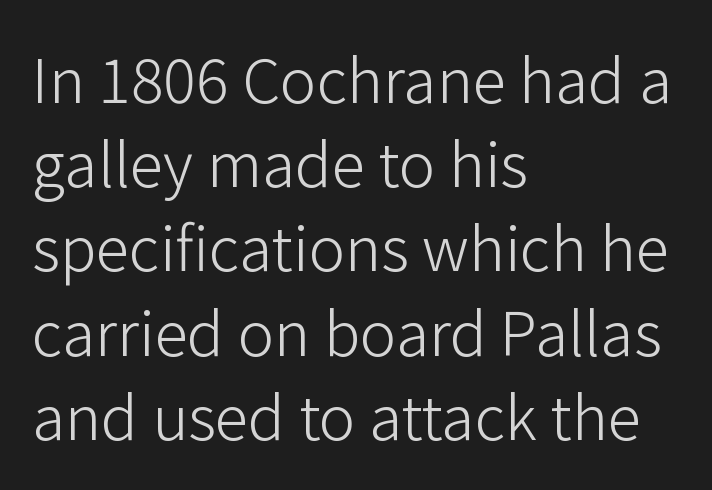
This sample has the flowing, uneven cadence of proportional lettering. What kind of face is this? One without serifs — a sans. Which margin do the lines hug? The left one — the right edge is uneven. There is no visible air inserted between adjacent glyphs.
